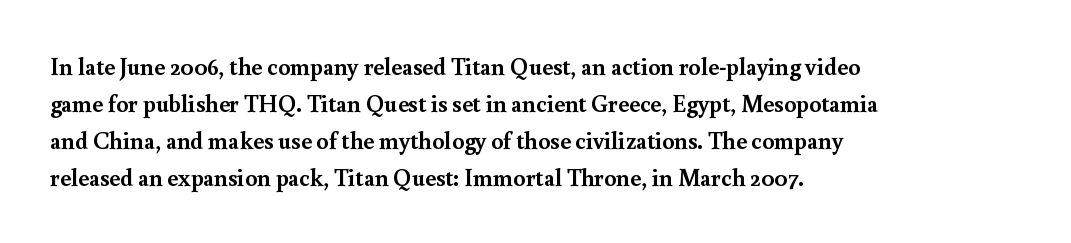
{"italic": "no", "bold": "yes", "underline": "no", "align": "left", "line_spacing": "normal", "line_spacing_ratio": 1.54, "letter_spacing": "normal", "letter_spacing_em": 0.0, "glyph_px": 24}
